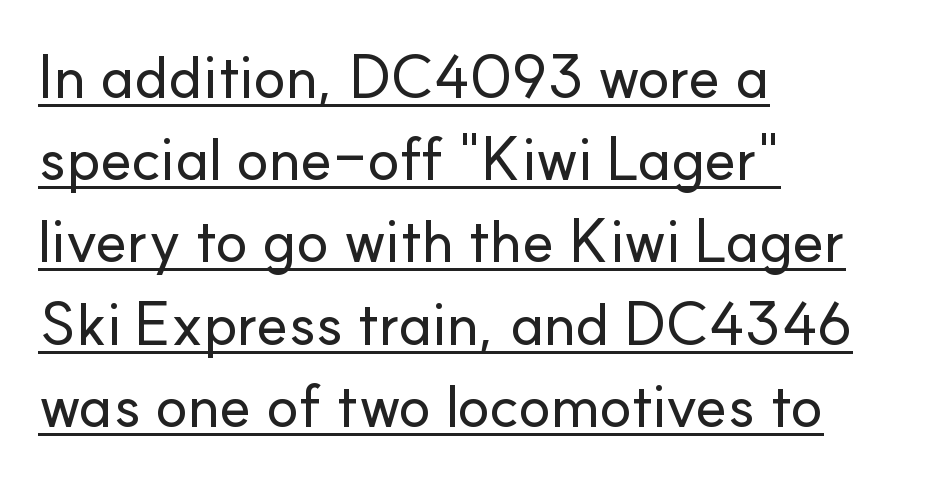
Q: Is the text italic (slanted)? A: No, it is upright.
Q: Is the typeface a serif or a sans-serif typeface? A: Sans-serif.
Q: Is the text underlined? A: Yes.
Q: How is the paragraph aligned? A: Left-aligned.
Q: Is the spacing between letters normal or unusually wide? A: Normal.
Q: Is the spacing between lines tight, normal or loose? A: Normal.
Q: Width (condensed, normal, or wide)? A: Normal.
Q: Stroke contrast? A: Low.
Q: x-height? A: Small.
Q: Monospaced? A: No.
